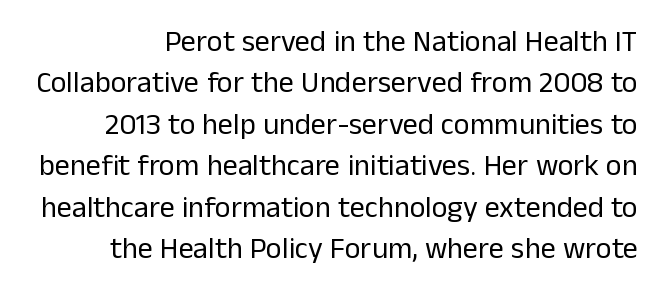
{"serif": "no", "italic": "no", "bold": "no", "weight": "regular", "width": "normal", "stroke_contrast": "low", "x_height": "medium", "monospaced": "no", "underline": "no", "line_spacing": "normal", "line_spacing_ratio": 1.38, "letter_spacing": "normal", "letter_spacing_em": 0.0, "glyph_px": 30}
